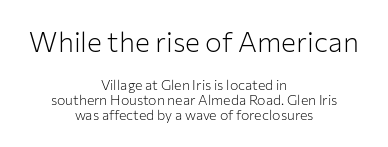
The image shows 28 px light sans-serif type, upright; set centered, tight line spacing (1.07x), normal letter spacing, not underlined; the first (top) block is 2.0x larger; low stroke contrast and a medium x-height.
